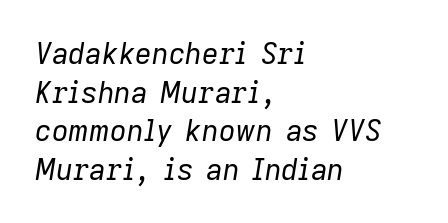
{"italic": "yes", "lean": "right", "slant_degrees": 9, "bold": "no", "weight": "regular", "width": "normal", "stroke_contrast": "low", "x_height": "medium", "monospaced": "no", "underline": "no", "align": "left", "line_spacing": "normal", "line_spacing_ratio": 1.33, "letter_spacing": "normal", "letter_spacing_em": 0.0, "glyph_px": 29}
